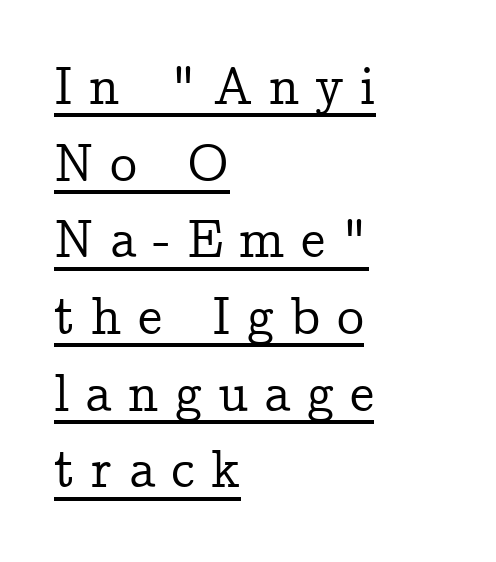
{"serif": "yes", "italic": "no", "width": "normal", "stroke_contrast": "low", "x_height": "medium", "monospaced": "no", "underline": "yes", "align": "left", "line_spacing": "normal", "line_spacing_ratio": 1.42, "letter_spacing": "wide", "letter_spacing_em": 0.3, "glyph_px": 54}
